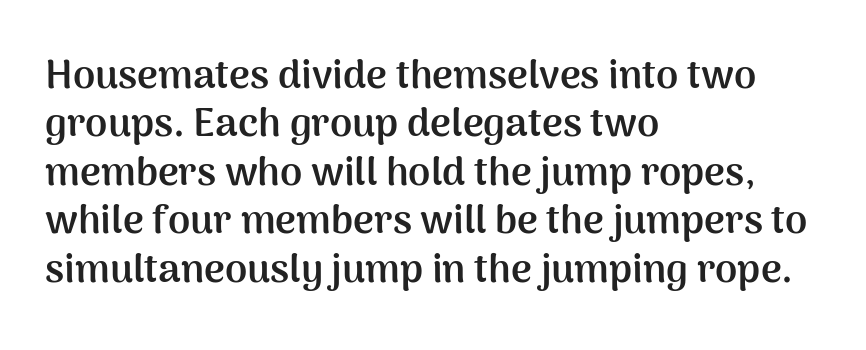
The image shows 40 px semibold sans-serif type, upright; set left-aligned, line spacing 1.21x, normal letter spacing, not underlined; medium stroke contrast and a medium x-height.
